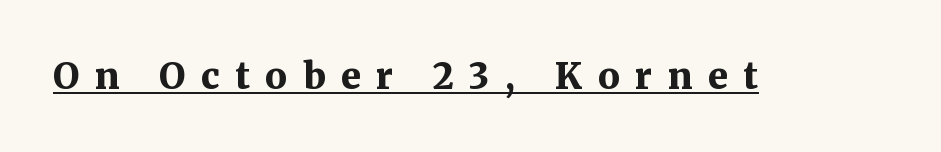
{"serif": "yes", "italic": "no", "bold": "yes", "weight": "bold", "width": "normal", "stroke_contrast": "medium", "x_height": "medium", "monospaced": "no", "underline": "yes", "letter_spacing": "wide", "letter_spacing_em": 0.43, "glyph_px": 36}
